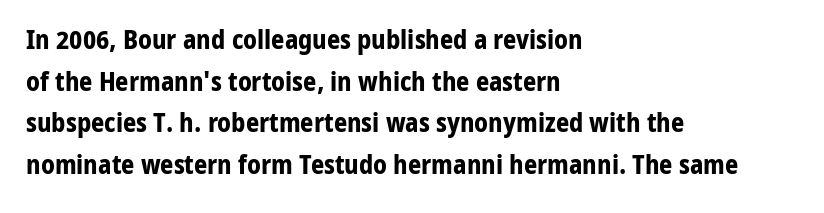
{"italic": "no", "bold": "yes", "underline": "no", "align": "left", "line_spacing": "normal", "line_spacing_ratio": 1.6, "letter_spacing": "normal", "letter_spacing_em": 0.0, "glyph_px": 26}
